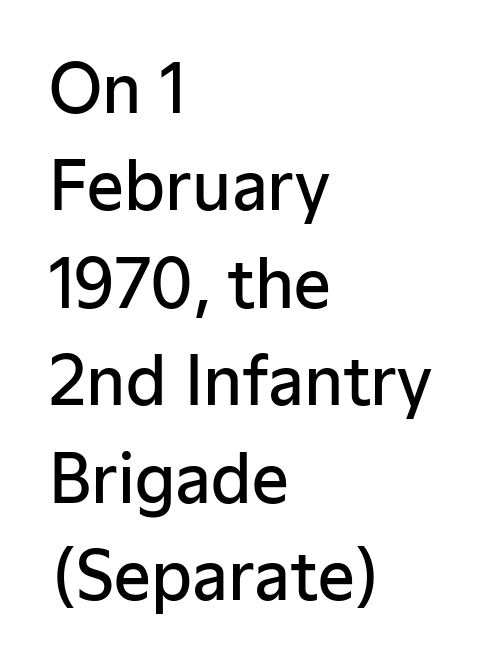
The image shows 65 px semibold sans-serif type, upright; set left-aligned, normal line spacing (1.5x), normal letter spacing, not underlined; low stroke contrast and a medium x-height.
